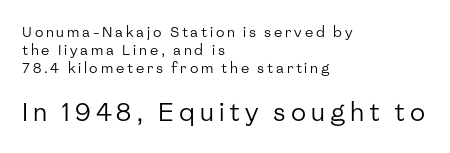
Q: Is the text bold? A: No.
Q: Is the text italic (slanted)? A: No, it is upright.
Q: Is the text underlined? A: No.
Q: How is the paragraph aligned? A: Left-aligned.
Q: Is the spacing between letters normal or unusually wide? A: Unusually wide.
Q: Is the spacing between lines tight, normal or loose? A: Normal.
Q: Which block of text is set in a larger size, the first (top) or the second (bottom)? A: The second (bottom) one.
